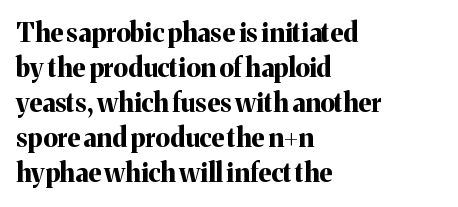
The image shows 26 px bold type, upright; set left-aligned, normal line spacing (1.35x), normal letter spacing, not underlined.
